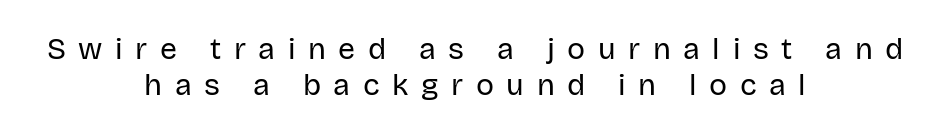
The image shows 30 px regular-weight sans-serif type, upright; set centered, line spacing 1.2x, unusually wide letter spacing (+0.42 em), not underlined; low stroke contrast and a large x-height.
